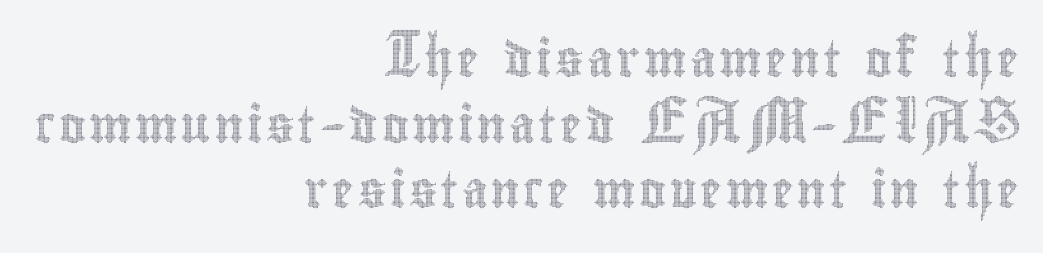
{"italic": "no", "width": "condensed", "x_height": "small", "monospaced": "no", "underline": "no", "align": "right", "line_spacing_ratio": 1.82, "glyph_px": 36}
